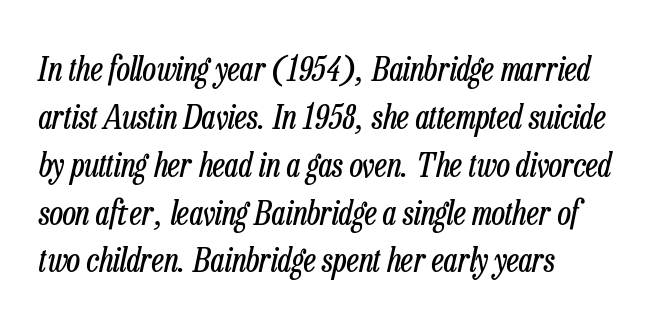
The image shows 33 px regular-weight, condensed type, italic (leaning right); set left-aligned, normal line spacing (1.45x), normal letter spacing, not underlined; low stroke contrast and a medium x-height.
